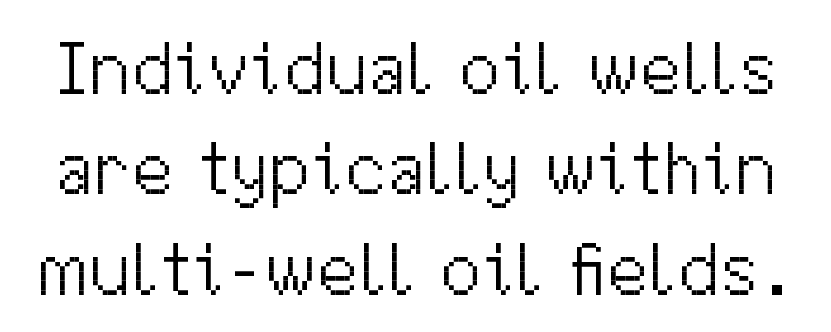
Notice how the stems are strictly vertical — no italics here. Each letter keeps its own natural width here, so spacing adapts to shape. A normal amount of white space separates one row of letters from the next. There is no visible air inserted between adjacent glyphs. This rendering features lettering with no underline. The typeface chosen for these lines omits serifs.
